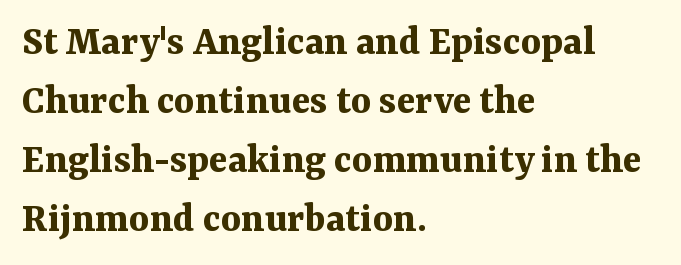
The image shows 43 px bold serif type, upright; set left-aligned, normal line spacing (1.37x), normal letter spacing, not underlined; medium stroke contrast and a medium x-height.
